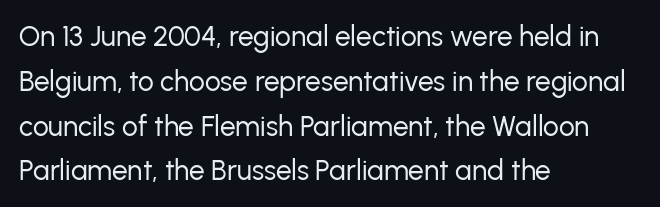
No letter is thick-stroked: the sample isn't bold. The lettering holds an erect, upright posture throughout. The glyphs are unaccompanied by any horizontal stroke below them. Spacing between characters is what you'd get straight out of the box. These lines are rendered in a variable-pitch font. The leading is moderate, giving the passage an even texture.
